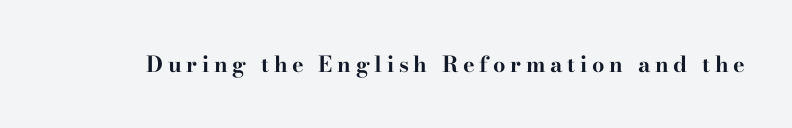
Unlike italic type, these characters show no tilt at all. Between one letter and the next there's a generous, obvious gap. Only glyphs here, with clear space below each row. Every letter is thick-stroked: bold, no question.
